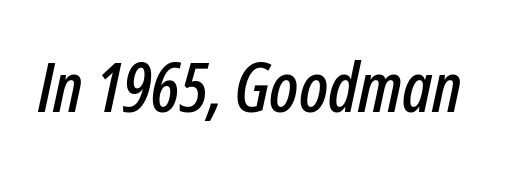
Q: Is the text italic (slanted)? A: Yes, it leans right by about 12 degrees.
Q: Is the text underlined? A: No.
Q: Is the spacing between letters normal or unusually wide? A: Normal.
Q: Width (condensed, normal, or wide)? A: Condensed.
Q: Stroke contrast? A: Low.
Q: x-height? A: Medium.
Q: Monospaced? A: No.
